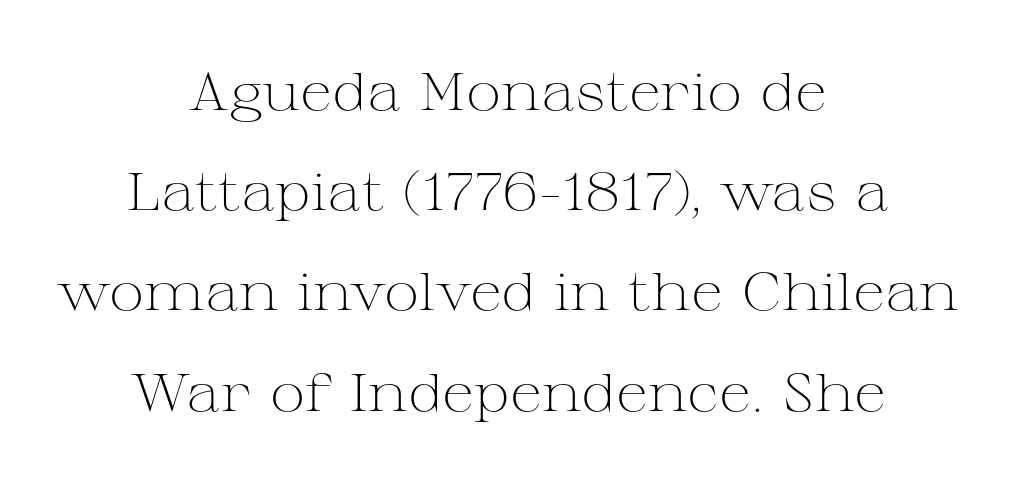
Q: Is the text bold? A: No.
Q: Is the text italic (slanted)? A: No, it is upright.
Q: Is the typeface a serif or a sans-serif typeface? A: Serif.
Q: Is the text underlined? A: No.
Q: How is the paragraph aligned? A: Centered.
Q: Is the spacing between letters normal or unusually wide? A: Normal.
Q: Width (condensed, normal, or wide)? A: Wide.
Q: Stroke contrast? A: Medium.
Q: x-height? A: Medium.
Q: Monospaced? A: No.
